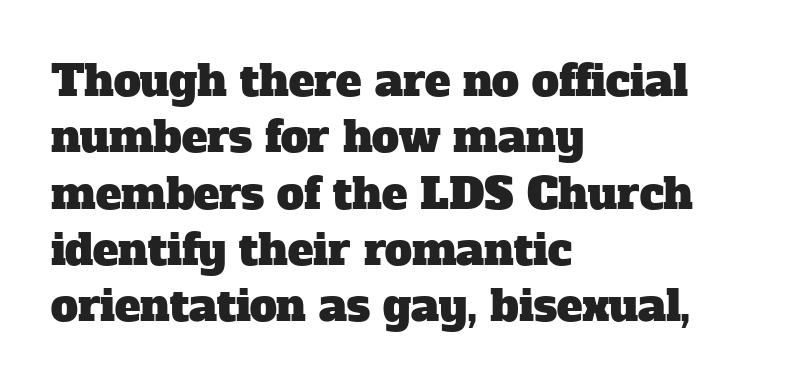
The passage shown is typeset with a serif family. No extra tracking has been applied to these lines. One-word summary of the alignment: left. Vertically, the passage feels balanced, rows spaced as you'd expect.
